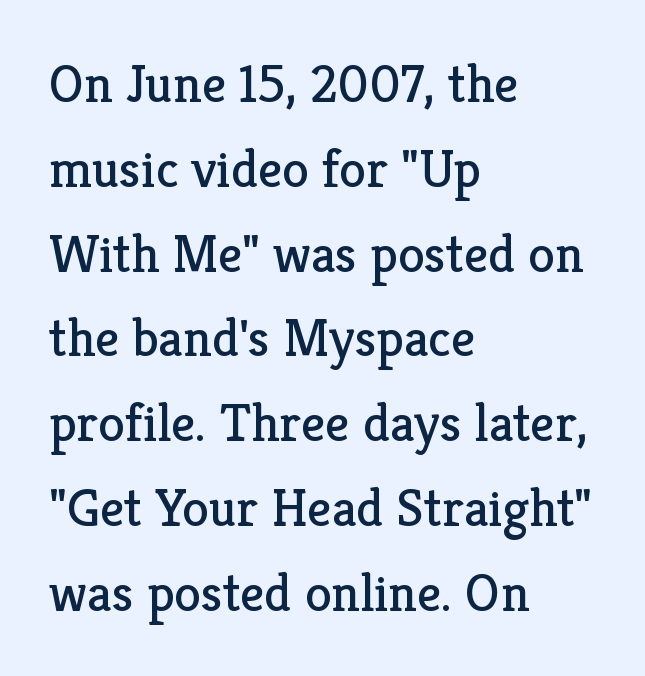
{"serif": "yes", "italic": "no", "bold": "no", "weight": "regular", "width": "normal", "stroke_contrast": "low", "x_height": "medium", "monospaced": "no", "underline": "no", "align": "left", "line_spacing": "normal", "line_spacing_ratio": 1.57, "letter_spacing": "normal", "letter_spacing_em": 0.0, "glyph_px": 54}
